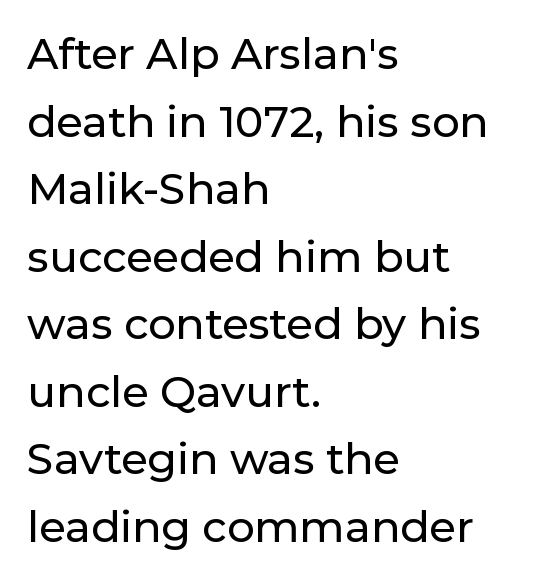
{"serif": "no", "italic": "no", "width": "normal", "stroke_contrast": "low", "x_height": "medium", "monospaced": "no", "underline": "no", "align": "left", "line_spacing": "normal", "line_spacing_ratio": 1.57, "letter_spacing": "normal", "letter_spacing_em": 0.0, "glyph_px": 43}
